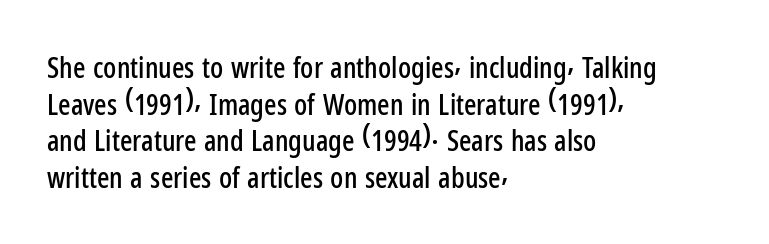
Do the characters align in a grid? No, the font is proportional. The letters stand straight up with perfectly vertical stems. If you drew a ruler down the left edge, every line would touch it. The space between consecutive lines is moderate. Underline: absent. The face used here is a sans, in the tradition of grotesques and geometrics.
